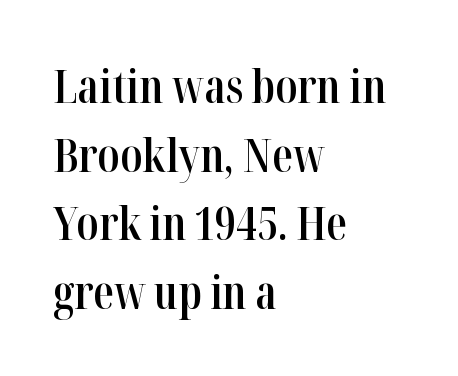
{"serif": "yes", "italic": "no", "bold": "semi", "weight": "semibold", "width": "condensed", "stroke_contrast": "high", "x_height": "medium", "monospaced": "no", "underline": "no", "align": "left", "line_spacing": "normal", "line_spacing_ratio": 1.49, "letter_spacing": "normal", "letter_spacing_em": 0.0, "glyph_px": 46}
